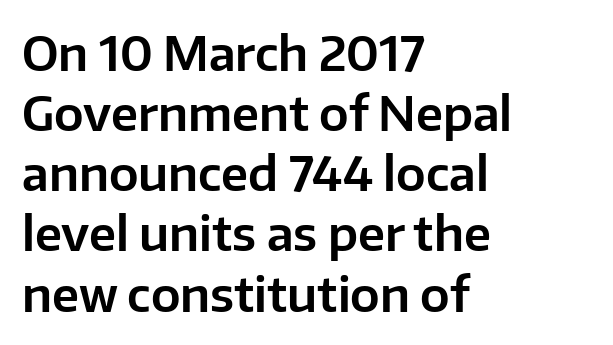
{"serif": "no", "italic": "no", "width": "normal", "stroke_contrast": "low", "x_height": "medium", "monospaced": "no", "underline": "no", "align": "left", "line_spacing": "normal", "line_spacing_ratio": 1.28, "letter_spacing": "normal", "letter_spacing_em": 0.0, "glyph_px": 47}
